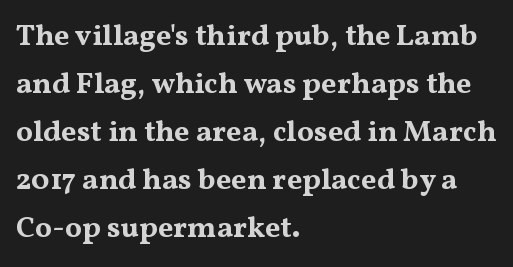
The image shows 30 px bold, wide serif type, upright; set left-aligned, normal line spacing (1.6x), normal letter spacing, not underlined; medium stroke contrast and a medium x-height.
